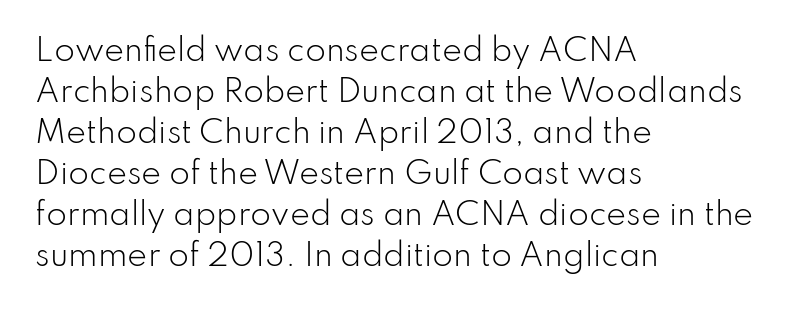
{"serif": "no", "italic": "no", "bold": "no", "weight": "light", "width": "normal", "stroke_contrast": "low", "x_height": "small", "monospaced": "no", "underline": "no", "align": "left", "line_spacing": "normal", "line_spacing_ratio": 1.37, "letter_spacing": "normal", "letter_spacing_em": 0.0, "glyph_px": 30}
